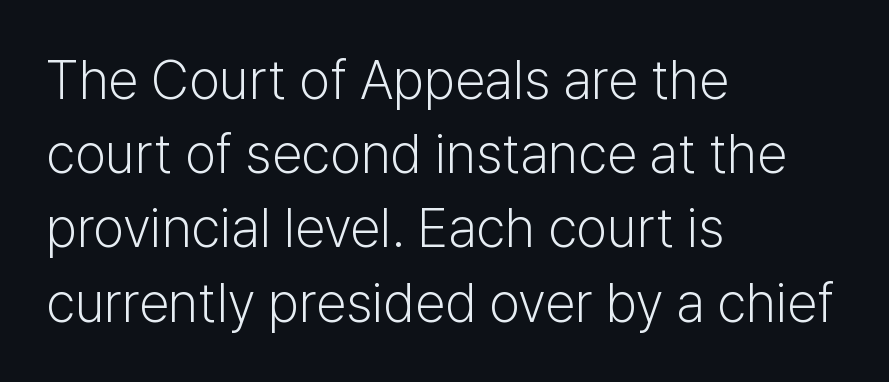
{"serif": "no", "italic": "no", "bold": "no", "weight": "light", "width": "normal", "stroke_contrast": "low", "x_height": "medium", "monospaced": "no", "underline": "no", "align": "left", "line_spacing": "normal", "line_spacing_ratio": 1.35, "letter_spacing": "normal", "letter_spacing_em": 0.0, "glyph_px": 55}
